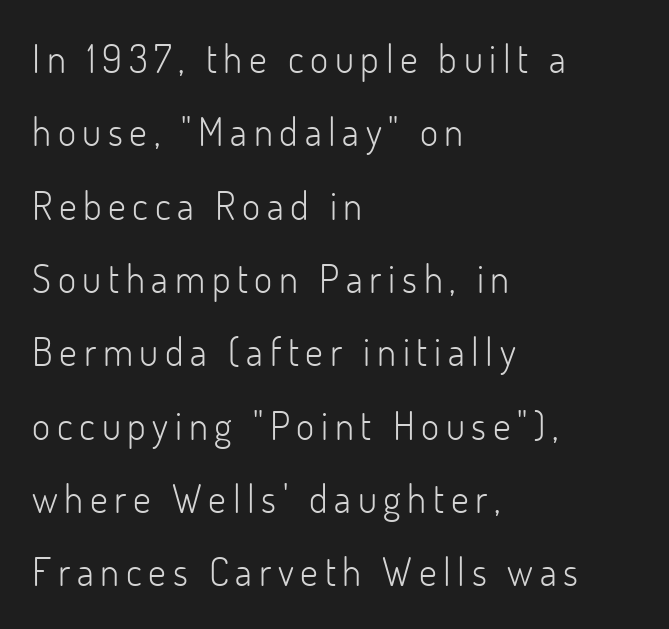
The image shows 39 px light sans-serif type, upright; set left-aligned, line spacing 1.88x, not underlined; low stroke contrast and a small x-height.
